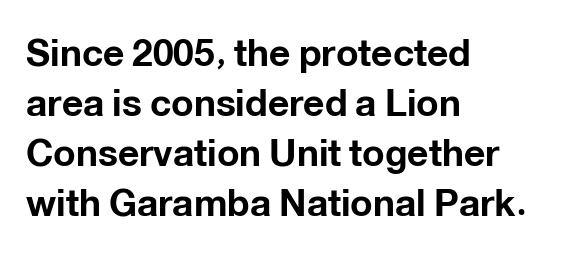
Quick note: interline space is typical. Ordinary non-slanted type is in use. Is the block centered? No — it sits flush against the left margin. Each letter's strokes conclude bluntly, with no projecting serifs.
